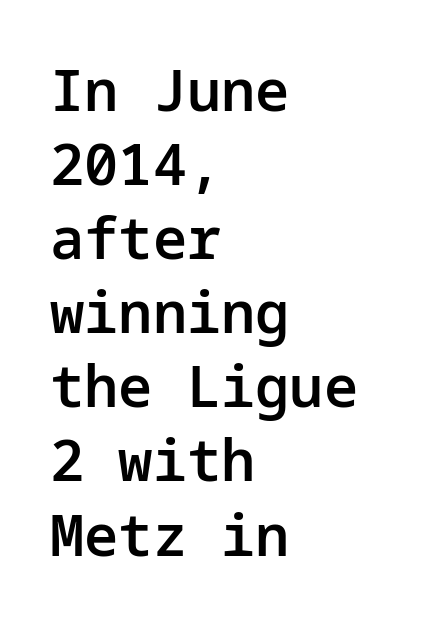
The lines sit at an ordinary, default distance from one another. Typesetter's note: demi weight, one step under bold. Serifs: no, the terminals of the letterforms are clean. The rag falls on the right side of this text block. Tracking here is standard; glyphs follow each other at the usual distance.
